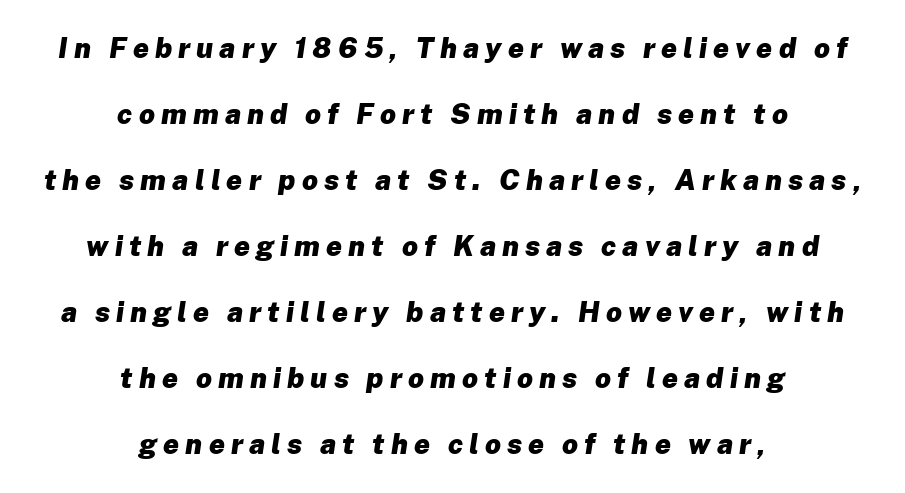
{"italic": "yes", "lean": "right", "slant_degrees": 8, "bold": "yes", "weight": "heavy", "width": "normal", "stroke_contrast": "low", "x_height": "medium", "monospaced": "no", "underline": "no", "align": "center", "line_spacing": "loose", "line_spacing_ratio": 2.36, "letter_spacing": "wide", "letter_spacing_em": 0.22, "glyph_px": 28}
